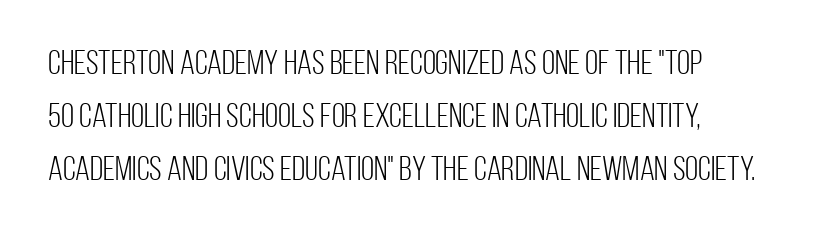
Q: Is the text bold? A: No.
Q: Is the text italic (slanted)? A: No, it is upright.
Q: Is the typeface a serif or a sans-serif typeface? A: Sans-serif.
Q: Is the text underlined? A: No.
Q: Is the spacing between letters normal or unusually wide? A: Normal.
Q: Is the spacing between lines tight, normal or loose? A: Normal.
Q: Width (condensed, normal, or wide)? A: Condensed.
Q: Stroke contrast? A: Low.
Q: x-height? A: Large.
Q: Monospaced? A: No.
